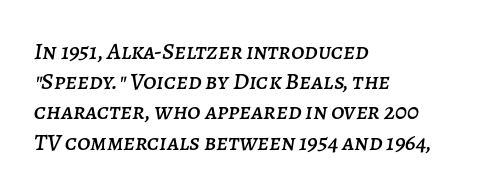
Check the space under the baseline: it is left empty. The lines are quadded left. These lines were composed using italics. Characters follow at the spacing the type designer built in. Line spacing here is normal.
